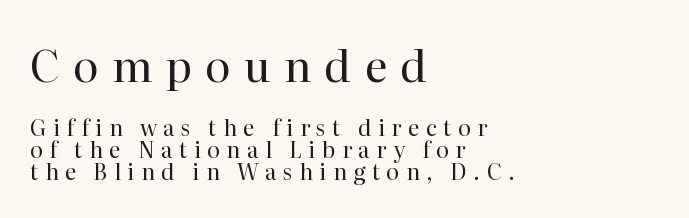
The image shows 44 px regular-weight serif type, upright; set left-aligned, tight line spacing (1.01x), unusually wide letter spacing (+0.29 em), not underlined; the first (top) block is 2.0x larger; high stroke contrast and a medium x-height.
